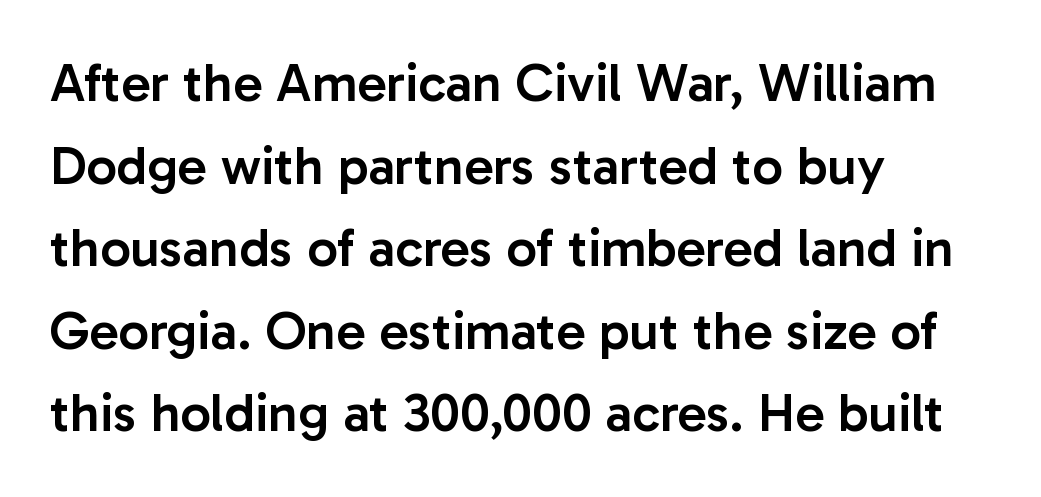
A typesetter would label this face a sans. Students, observe: this is what conventionally led text looks like. Where is the straight margin? On the left. The rendering uses natural spacing where letterforms have individual widths.
